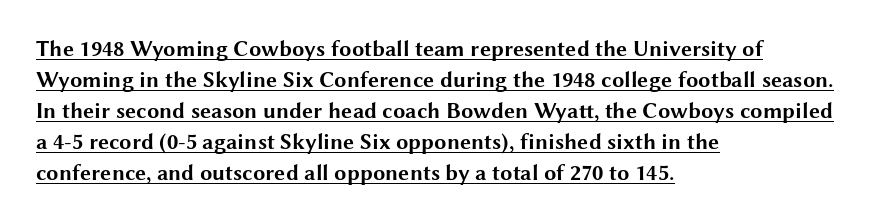
Q: Is the text bold? A: Yes.
Q: Is the text italic (slanted)? A: No, it is upright.
Q: Is the text underlined? A: Yes.
Q: How is the paragraph aligned? A: Left-aligned.
Q: Is the spacing between letters normal or unusually wide? A: Normal.
Q: Is the spacing between lines tight, normal or loose? A: Normal.
